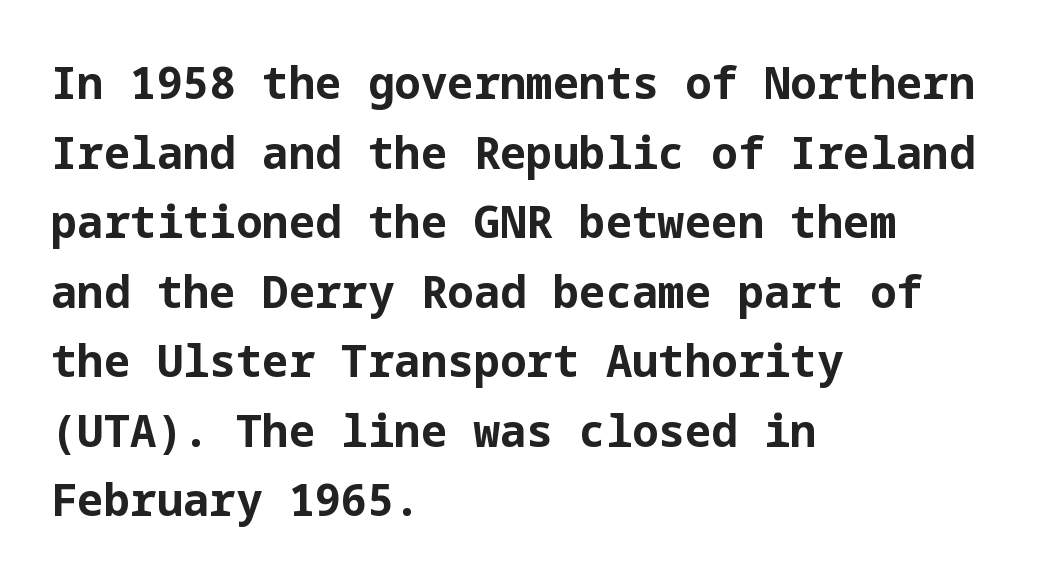
The image shows 44 px bold sans-serif type, upright; set left-aligned, normal line spacing (1.58x), normal letter spacing, not underlined; low stroke contrast and a medium x-height.
